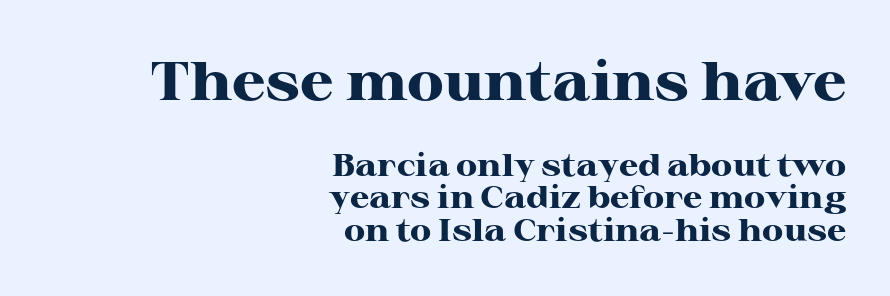
Q: Is the text bold? A: Yes.
Q: Is the text italic (slanted)? A: No, it is upright.
Q: Is the typeface a serif or a sans-serif typeface? A: Serif.
Q: Is the text underlined? A: No.
Q: How is the paragraph aligned? A: Right-aligned.
Q: Is the spacing between letters normal or unusually wide? A: Normal.
Q: Is the spacing between lines tight, normal or loose? A: Tight.
Q: Which block of text is set in a larger size, the first (top) or the second (bottom)? A: The first (top) one.
Q: Width (condensed, normal, or wide)? A: Wide.
Q: Stroke contrast? A: High.
Q: x-height? A: Medium.
Q: Monospaced? A: No.
